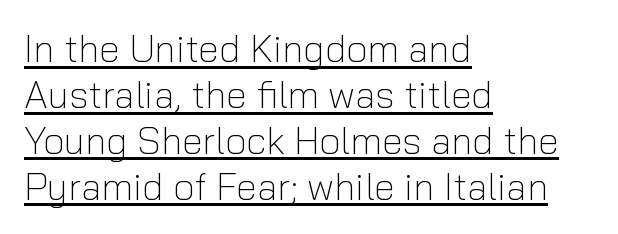
Letterform terminals end flat and unadorned throughout the passage. Characters remain perfectly vertical along every line. This is underlined copy, the kind a proofreader might mark for attention. Alignment: flush left. Look at the tracking — it's just the regular setting, nothing added.
